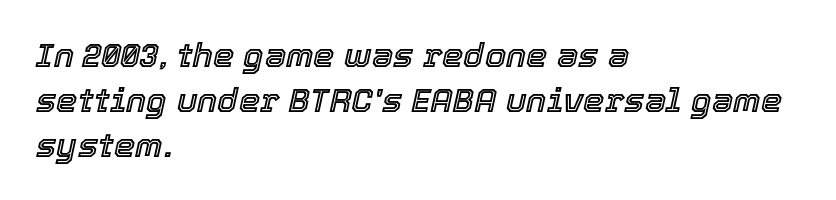
Q: Is the text italic (slanted)? A: Yes, it leans right by about 12 degrees.
Q: Is the text underlined? A: No.
Q: How is the paragraph aligned? A: Left-aligned.
Q: Is the spacing between letters normal or unusually wide? A: Normal.
Q: Is the spacing between lines tight, normal or loose? A: Normal.
Q: Width (condensed, normal, or wide)? A: Normal.
Q: x-height? A: Medium.
Q: Monospaced? A: No.
